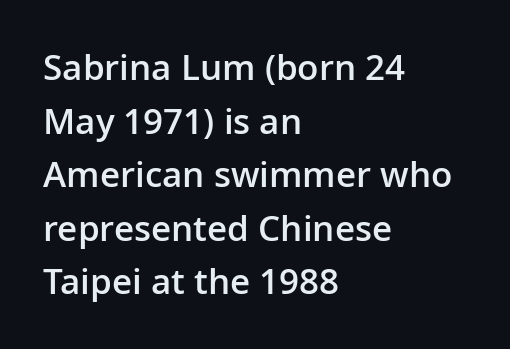
{"serif": "no", "italic": "no", "bold": "semi", "weight": "semibold", "width": "normal", "stroke_contrast": "low", "x_height": "medium", "monospaced": "no", "underline": "no", "align": "left", "line_spacing": "normal", "line_spacing_ratio": 1.53, "letter_spacing": "normal", "letter_spacing_em": 0.0, "glyph_px": 35}
